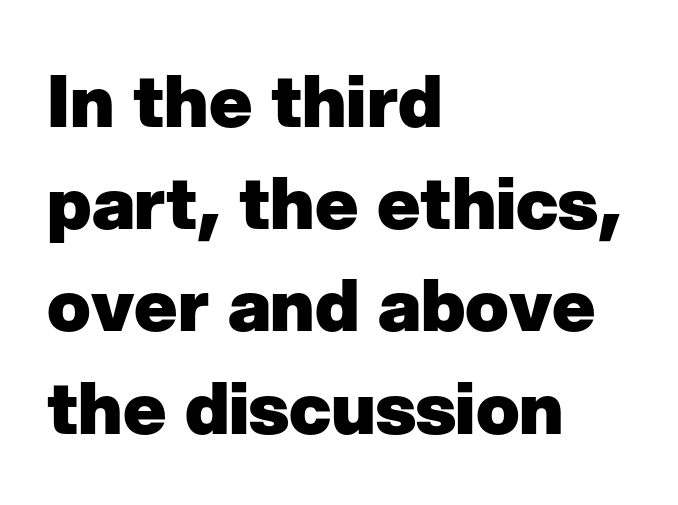
{"serif": "no", "italic": "no", "bold": "yes", "weight": "heavy", "width": "normal", "stroke_contrast": "low", "x_height": "medium", "monospaced": "no", "underline": "no", "align": "left", "line_spacing": "normal", "line_spacing_ratio": 1.42, "letter_spacing": "normal", "letter_spacing_em": 0.0, "glyph_px": 72}
